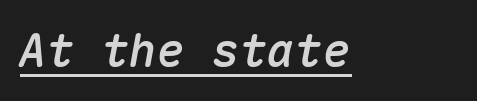
The letters sit at their default tracking, neither squeezed nor spread. Designer's note — italics engaged. These lines are rendered in a fixed-pitch font. Is there an underline? Yes — a line sits under the letters.
